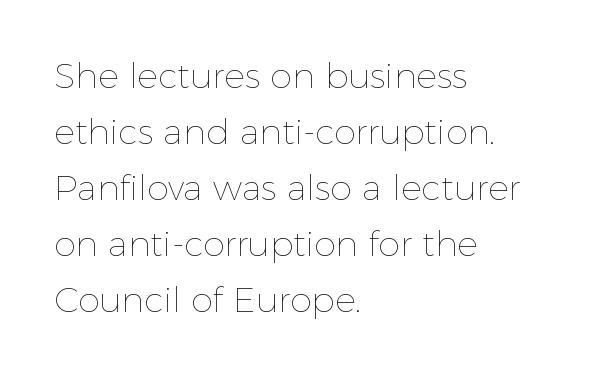
The image shows 35 px thin type, upright; set left-aligned, normal line spacing (1.6x), normal letter spacing, not underlined; a medium x-height.
